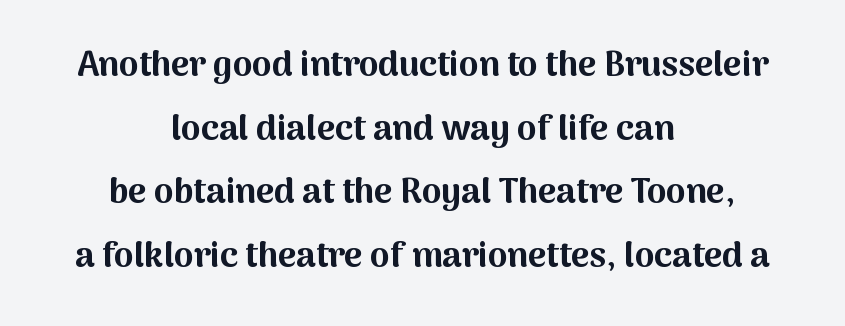
Its strokes are broad and dark, the hallmark of bold type. The face used here is a sans, in the tradition of grotesques and geometrics. Italic? Not at all — the glyphs are vertical. The letters advance in unequal steps, a hallmark of proportional type.
